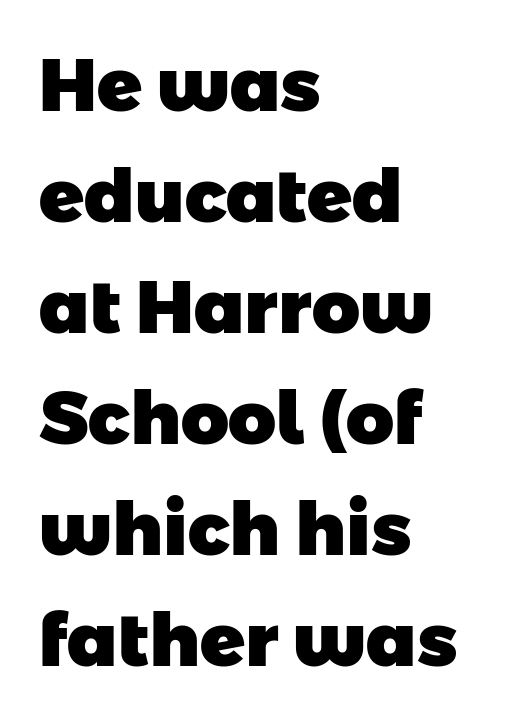
The designer went with a sans here, leaving each stem footless. There is no visible air inserted between adjacent glyphs. The face used here is proportionally spaced, like ordinary book or web type. Underline: absent.
